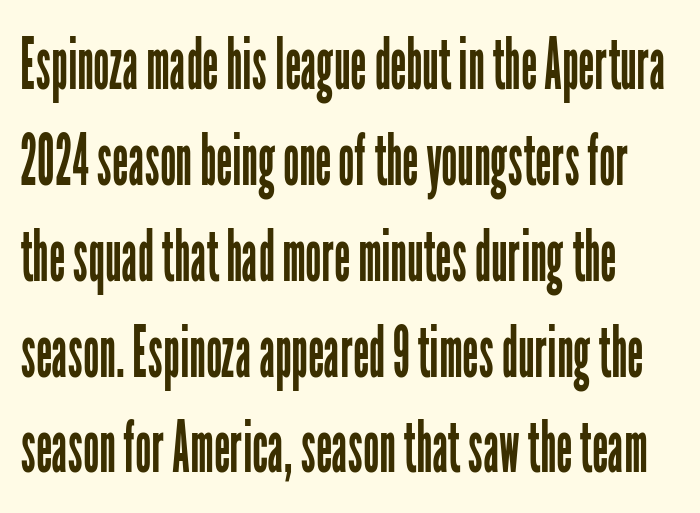
The image shows 71 px regular-weight, condensed sans-serif type, upright; set normal line spacing (1.35x), normal letter spacing, not underlined; low stroke contrast and a medium x-height.
